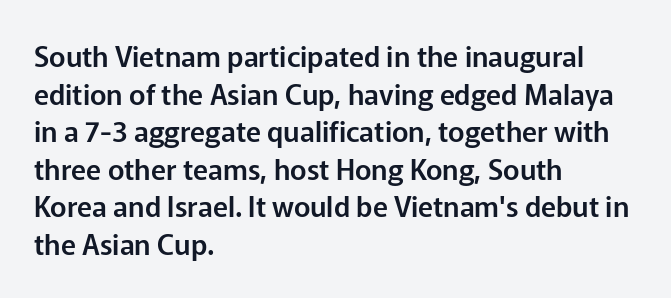
The image shows 28 px sans-serif type, upright; set left-aligned, normal line spacing (1.34x), normal letter spacing, not underlined; low stroke contrast and a medium x-height.
